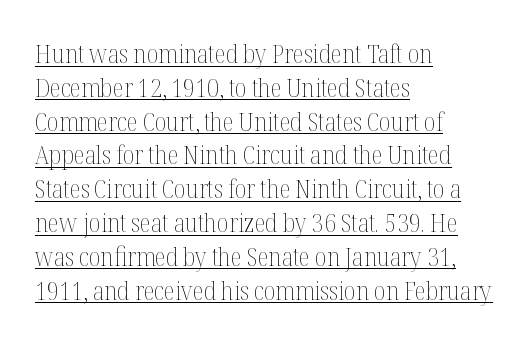
Q: Is the text bold? A: No.
Q: Is the text italic (slanted)? A: No, it is upright.
Q: Is the text underlined? A: Yes.
Q: How is the paragraph aligned? A: Left-aligned.
Q: Is the spacing between letters normal or unusually wide? A: Normal.
Q: Is the spacing between lines tight, normal or loose? A: Normal.
